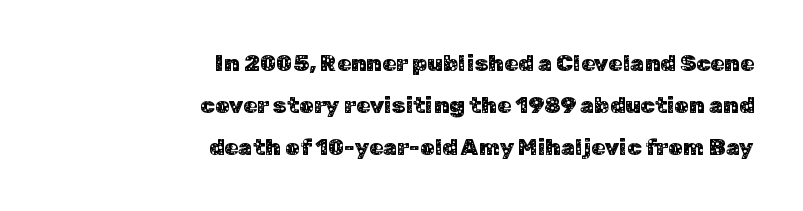
Q: Is the text italic (slanted)? A: No, it is upright.
Q: Is the text underlined? A: No.
Q: How is the paragraph aligned? A: Right-aligned.
Q: Is the spacing between letters normal or unusually wide? A: Normal.
